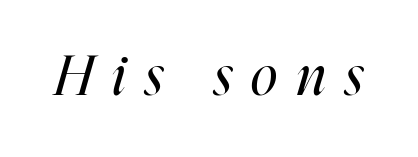
The glyphs are unaccompanied by any horizontal stroke below them. Spacing between characters has been opened up far beyond the box default. The rendering applies a slant to the glyphs. No chunkiness to these letters — they're not bold. The letters advance in unequal steps, a hallmark of proportional type.
